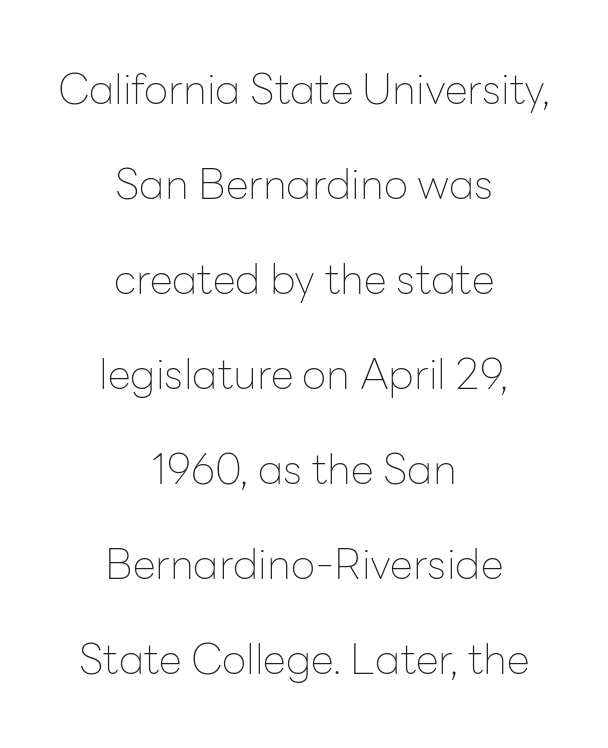
Weight: regular or lighter. The typeface chosen for these lines omits serifs. Nope, not italic — everything's standing straight. There is no visible air inserted between adjacent glyphs.
